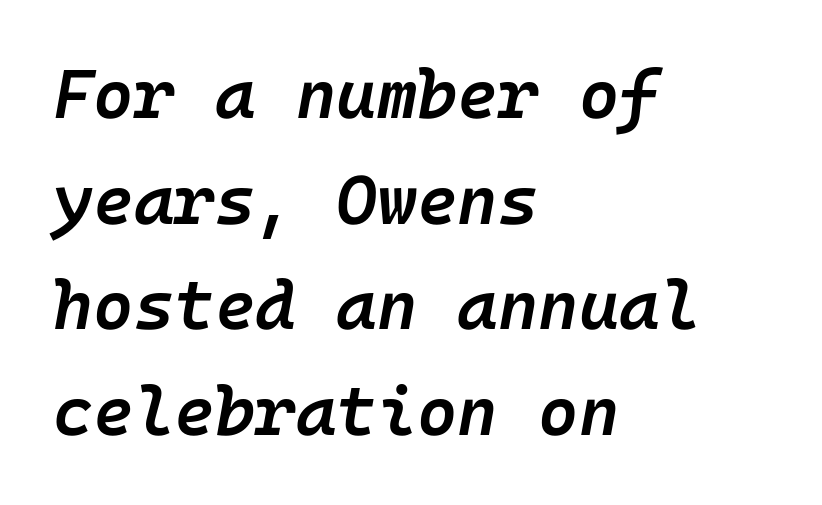
{"italic": "yes", "lean": "right", "slant_degrees": 10, "bold": "semi", "weight": "semibold", "width": "normal", "stroke_contrast": "low", "x_height": "medium", "underline": "no", "align": "left", "line_spacing": "normal", "line_spacing_ratio": 1.53, "letter_spacing": "normal", "letter_spacing_em": 0.0, "glyph_px": 69}
